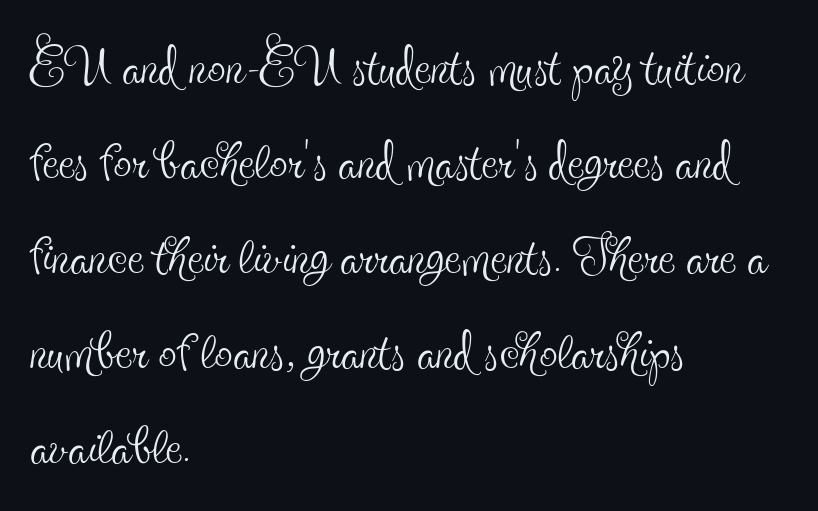
{"serif": "yes", "bold": "no", "weight": "thin", "width": "condensed", "x_height": "small", "monospaced": "no", "underline": "no", "align": "left", "line_spacing": "normal", "line_spacing_ratio": 1.32, "letter_spacing": "normal", "letter_spacing_em": 0.0, "glyph_px": 72}
